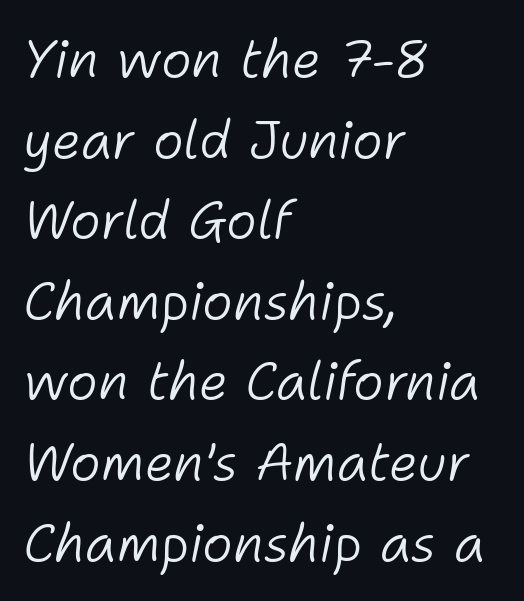
Evenly set lines give the paragraph a standard silhouette. The type is set solid horizontally, with unmodified tracking. Think of a printed novel: that variable character pitch is what you see here. The typesetting does not lean heavy: it is not bold.
